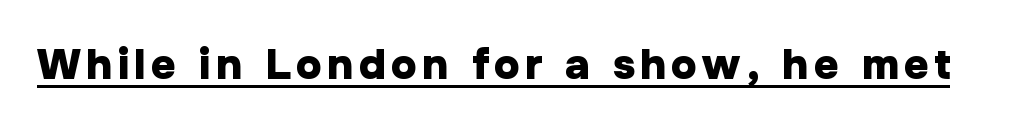
Bold? Absolutely — the strokes are thick and heavy. The typography opts for an upright posture over an oblique one. Check the space under the baseline: a stroke is drawn there. The font family rendered here belongs to the sans-serif group. Each letter keeps its own natural width here, so spacing adapts to shape.
